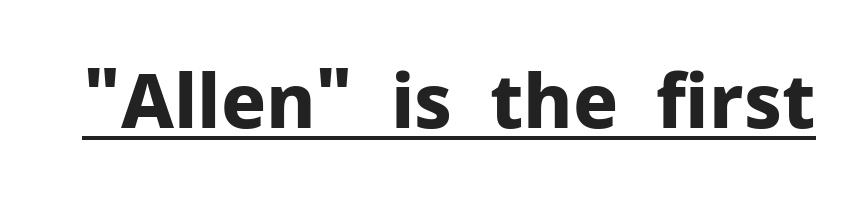
Q: Is the text bold? A: Yes.
Q: Is the text italic (slanted)? A: No, it is upright.
Q: Is the typeface a serif or a sans-serif typeface? A: Sans-serif.
Q: Is the text underlined? A: Yes.
Q: Is the spacing between letters normal or unusually wide? A: Normal.
Q: Width (condensed, normal, or wide)? A: Normal.
Q: Stroke contrast? A: Low.
Q: x-height? A: Medium.
Q: Monospaced? A: No.
